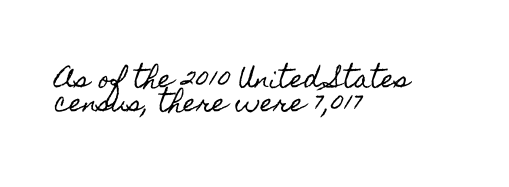
{"underline": "no", "align": "left", "line_spacing": "tight", "line_spacing_ratio": 0.98, "letter_spacing": "normal", "letter_spacing_em": 0.0, "glyph_px": 24}
